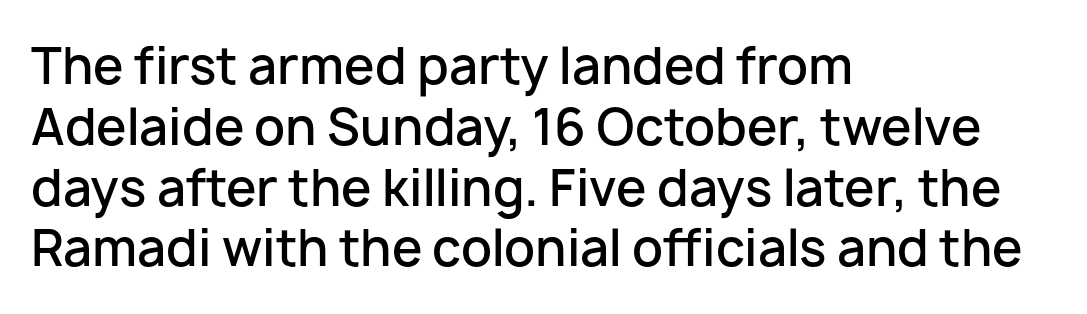
The image shows 49 px semibold sans-serif type, upright; set left-aligned, line spacing 1.24x, normal letter spacing, not underlined; low stroke contrast and a medium x-height.
